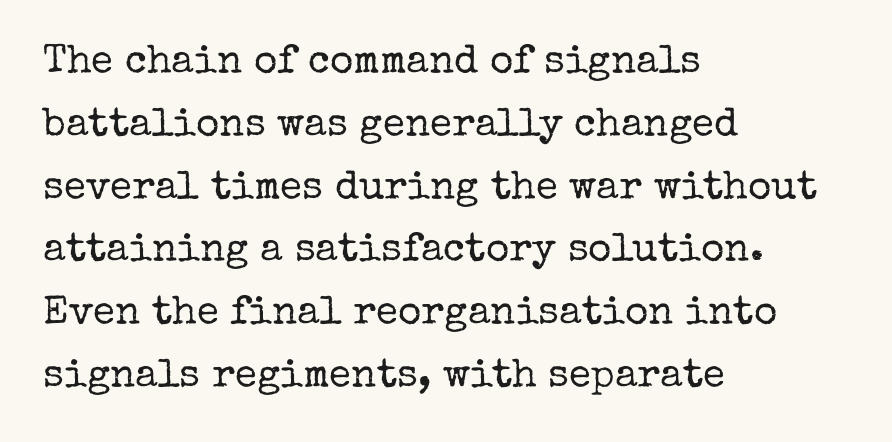
The image shows 40 px regular-weight serif type, upright; set left-aligned, normal line spacing (1.57x), normal letter spacing, not underlined; low stroke contrast and a medium x-height.
